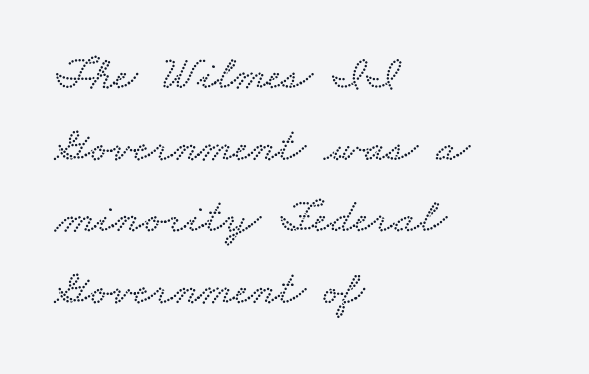
{"width": "wide", "stroke_contrast": "low", "x_height": "small", "monospaced": "no", "underline": "no", "align": "left", "line_spacing": "normal", "line_spacing_ratio": 1.49, "letter_spacing": "normal", "letter_spacing_em": 0.0, "glyph_px": 48}
